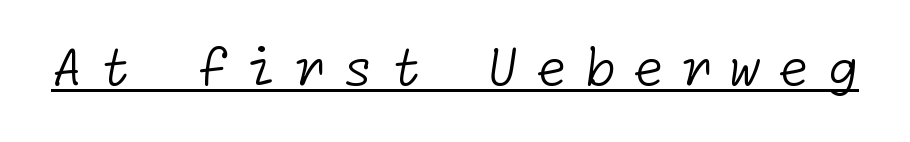
Unlike a traditional serif, this face leaves its strokes unadorned. Weight: regular or lighter. Someone cranked the tracking dial way up on this one. Honestly, the underline is the first thing you notice here.
